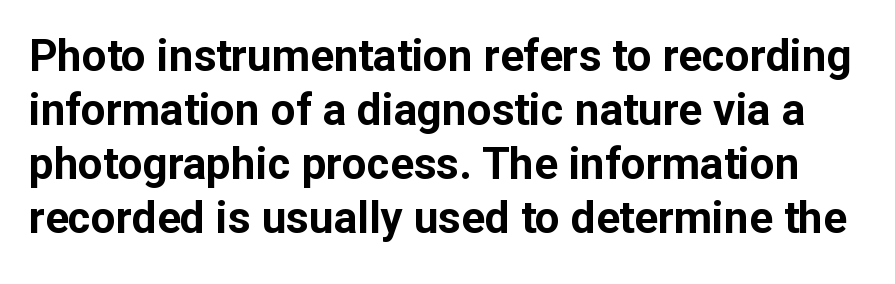
Q: Is the text bold? A: Yes.
Q: Is the text italic (slanted)? A: No, it is upright.
Q: Is the typeface a serif or a sans-serif typeface? A: Sans-serif.
Q: Is the text underlined? A: No.
Q: Is the spacing between letters normal or unusually wide? A: Normal.
Q: Width (condensed, normal, or wide)? A: Normal.
Q: Stroke contrast? A: Low.
Q: x-height? A: Medium.
Q: Monospaced? A: No.
